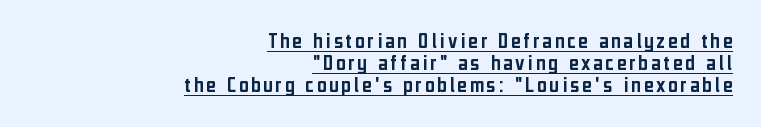
Q: Is the text italic (slanted)? A: No, it is upright.
Q: Is the text underlined? A: Yes.
Q: How is the paragraph aligned? A: Right-aligned.
Q: Is the spacing between lines tight, normal or loose? A: Tight.
